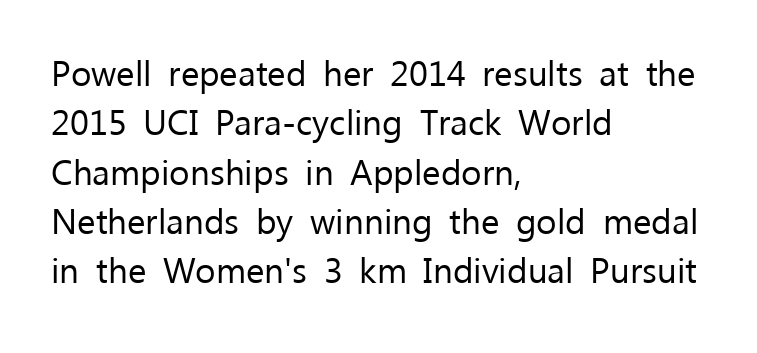
{"serif": "no", "italic": "no", "bold": "no", "weight": "regular", "width": "normal", "stroke_contrast": "low", "x_height": "medium", "monospaced": "no", "underline": "no", "align": "left", "line_spacing": "normal", "line_spacing_ratio": 1.41, "letter_spacing": "normal", "letter_spacing_em": 0.0, "glyph_px": 35}
